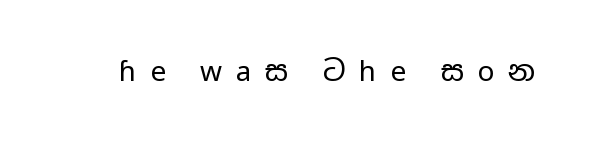
Q: Is the text bold? A: No.
Q: Is the text italic (slanted)? A: No, it is upright.
Q: Is the typeface a serif or a sans-serif typeface? A: Sans-serif.
Q: Is the text underlined? A: No.
Q: Is the spacing between letters normal or unusually wide? A: Unusually wide.
Q: Width (condensed, normal, or wide)? A: Wide.
Q: Stroke contrast? A: Low.
Q: x-height? A: Medium.
Q: Monospaced? A: No.
